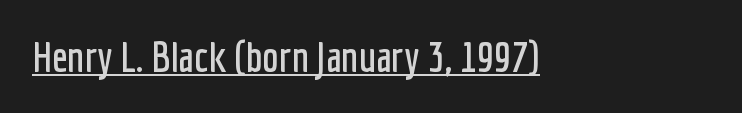
Q: Is the text italic (slanted)? A: No, it is upright.
Q: Is the typeface a serif or a sans-serif typeface? A: Sans-serif.
Q: Is the text underlined? A: Yes.
Q: How is the paragraph aligned? A: Left-aligned.
Q: Is the spacing between letters normal or unusually wide? A: Normal.
Q: Width (condensed, normal, or wide)? A: Condensed.
Q: Stroke contrast? A: Low.
Q: x-height? A: Medium.
Q: Monospaced? A: No.
